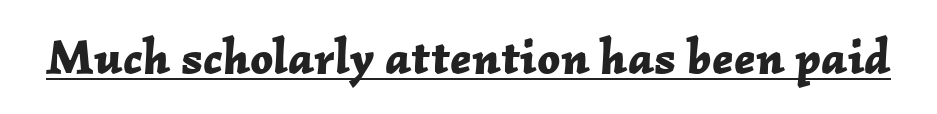
The image shows 50 px bold type, italic (leaning right); set normal letter spacing, underlined; low stroke contrast and a medium x-height.
